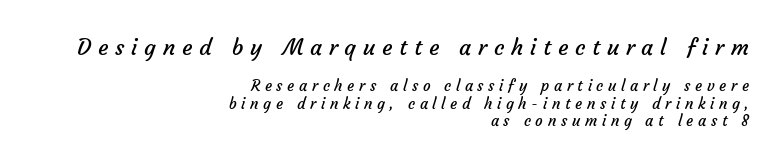
The image shows 22 px text type; set right-aligned, line spacing 1.17x, unusually wide letter spacing (+0.31 em), not underlined; the first (top) block is 1.47x larger.
